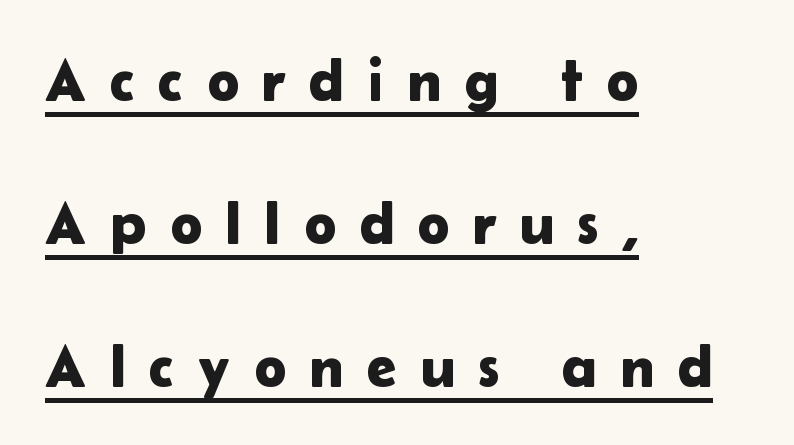
The image shows 60 px sans-serif type, upright; set left-aligned, loose line spacing (2.38x), unusually wide letter spacing (+0.39 em), underlined; low stroke contrast and a medium x-height.
